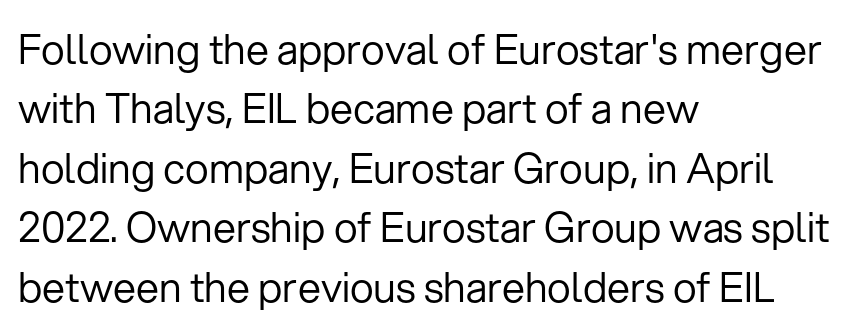
{"serif": "no", "italic": "no", "bold": "no", "weight": "regular", "width": "normal", "stroke_contrast": "low", "x_height": "medium", "monospaced": "no", "underline": "no", "align": "left", "line_spacing": "normal", "line_spacing_ratio": 1.45, "letter_spacing": "normal", "letter_spacing_em": 0.0, "glyph_px": 41}
